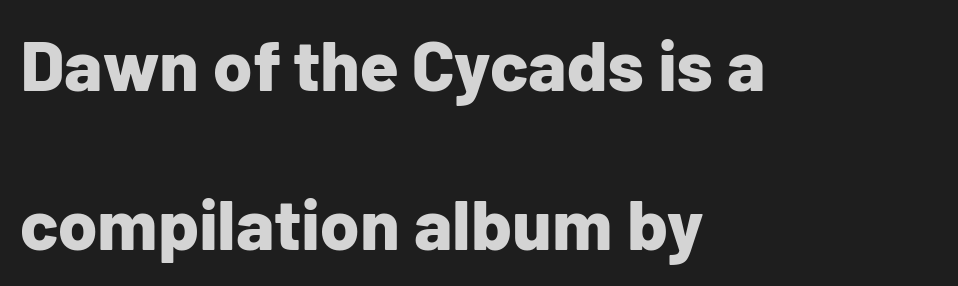
Varying glyph widths throughout — classic text-font behaviour. The rendering keeps characters at their native spacing. The space directly below the letters is spotless. Caption: multi-line text, flush left, ragged right. Check where the strokes stop: nothing finishes them off — pure sans. Is there much room between lines? Yes — plenty of vertical air separates them.
